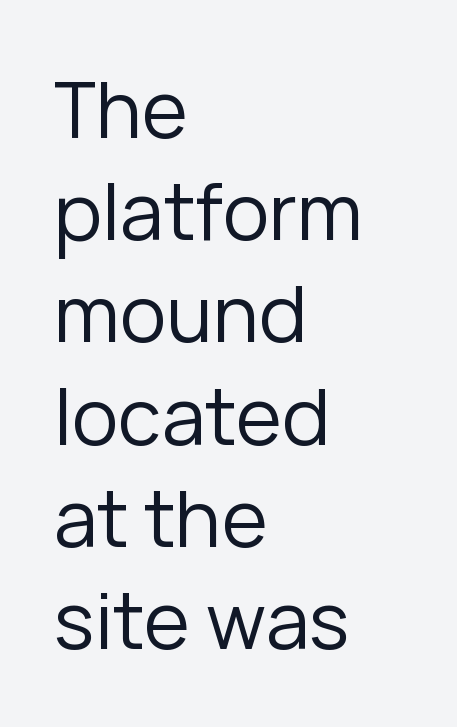
Reading down the column, the eye jumps a familiar distance to each next line. Anything drawn beneath the words? Only blank space. Reading down the block, your eye returns to a fixed left position each line. The letters stand straight up with perfectly vertical stems.
